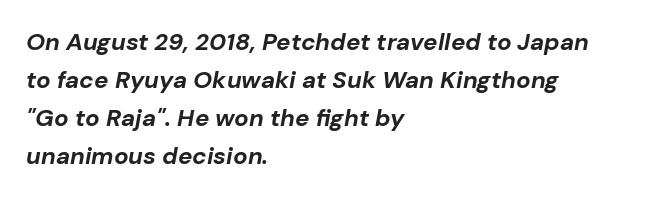
{"italic": "yes", "lean": "right", "slant_degrees": 10, "bold": "yes", "underline": "no", "align": "left", "line_spacing": "normal", "line_spacing_ratio": 1.59, "letter_spacing": "normal", "letter_spacing_em": 0.0, "glyph_px": 24}
